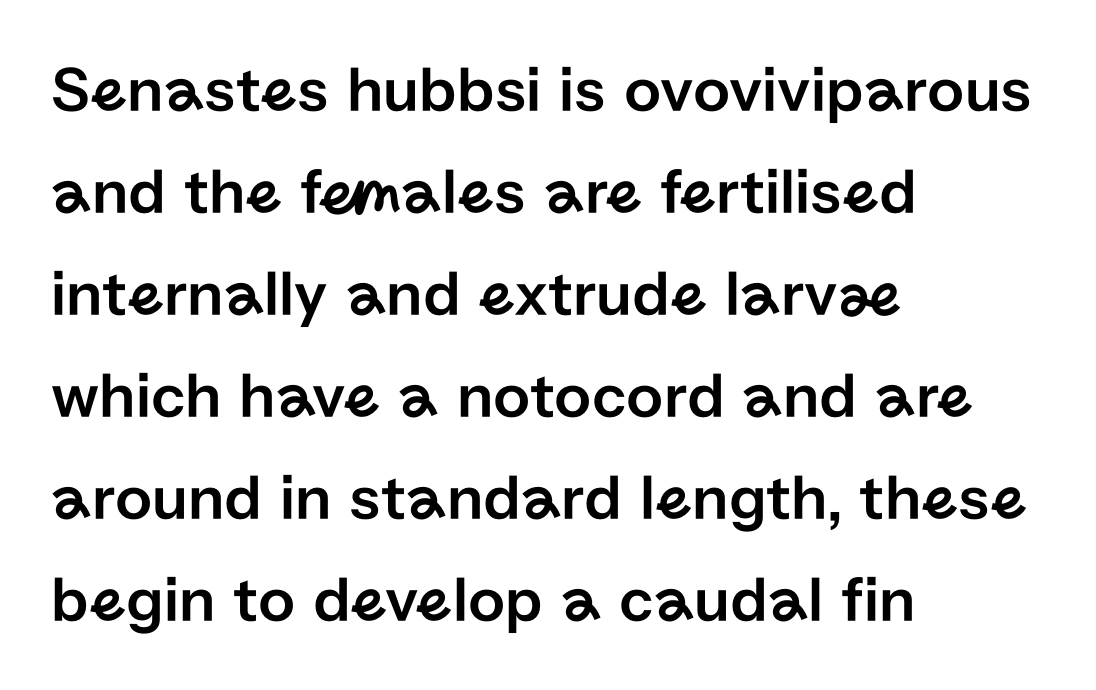
Q: Is the text italic (slanted)? A: No, it is upright.
Q: Is the typeface a serif or a sans-serif typeface? A: Sans-serif.
Q: Is the text underlined? A: No.
Q: How is the paragraph aligned? A: Left-aligned.
Q: Is the spacing between letters normal or unusually wide? A: Normal.
Q: Is the spacing between lines tight, normal or loose? A: Normal.
Q: Width (condensed, normal, or wide)? A: Normal.
Q: Stroke contrast? A: Low.
Q: x-height? A: Medium.
Q: Monospaced? A: No.
